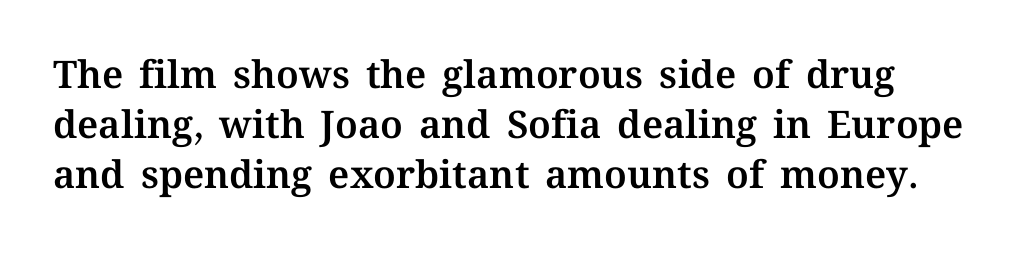
Q: Is the text italic (slanted)? A: No, it is upright.
Q: Is the text underlined? A: No.
Q: Is the spacing between letters normal or unusually wide? A: Normal.
Q: Is the spacing between lines tight, normal or loose? A: Normal.
Q: Width (condensed, normal, or wide)? A: Normal.
Q: Stroke contrast? A: Medium.
Q: x-height? A: Medium.
Q: Monospaced? A: No.
